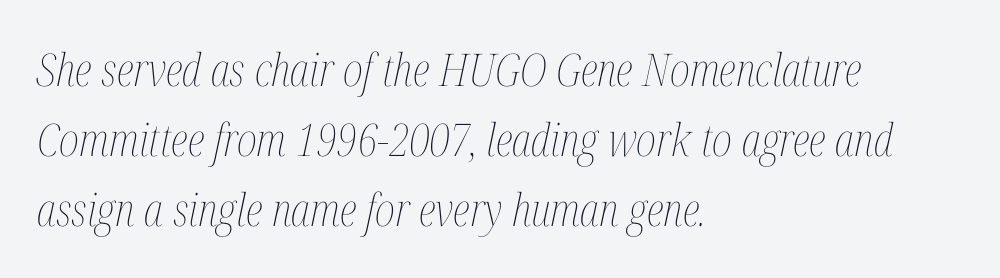
The image shows 45 px thin, condensed type, italic (leaning right); set left-aligned, normal line spacing (1.56x), normal letter spacing, not underlined; medium stroke contrast and a medium x-height.
